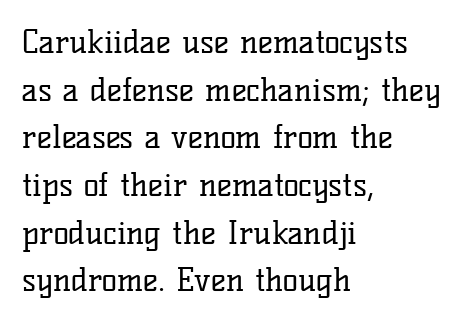
Examine the stroke ends and you'll spot serifs. Ordinary non-slanted type is in use. A quiet, ordinary-to-light weight characterises the typeface. Leading: standard. This rendering uses left alignment, leaving the right contour irregular.
